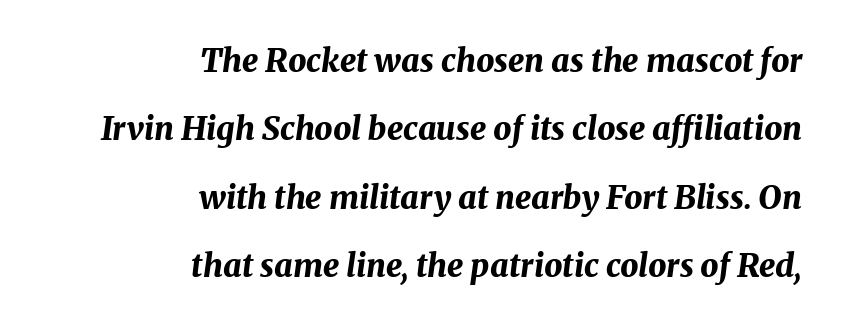
The image shows 32 px bold type, italic (leaning right); set right-aligned, loose line spacing (2.14x), normal letter spacing, not underlined; medium stroke contrast and a medium x-height.
